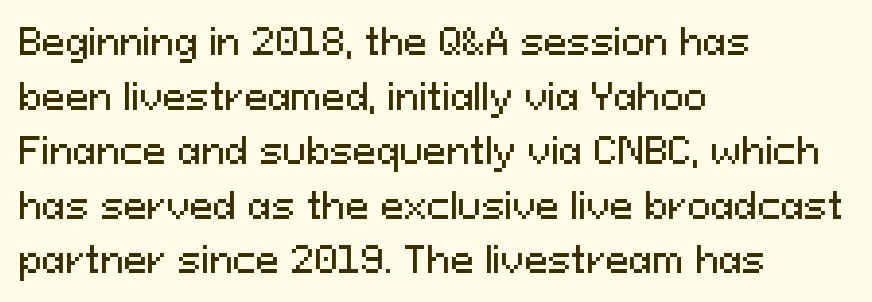
Bare-footed words on every line. The lines in this sample share a left origin and differ only in where they stop. Is this a fixed-width face? No — the glyphs have proportional, varying widths. Quick note: interline space is typical. Check where the strokes stop: nothing finishes them off — pure sans.
